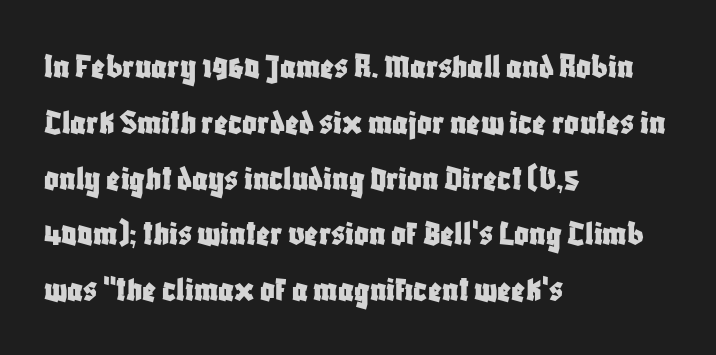
{"serif": "no", "italic": "no", "width": "condensed", "stroke_contrast": "low", "x_height": "large", "monospaced": "no", "underline": "no", "align": "left", "line_spacing": "normal", "line_spacing_ratio": 1.55, "letter_spacing": "normal", "letter_spacing_em": 0.0, "glyph_px": 36}
